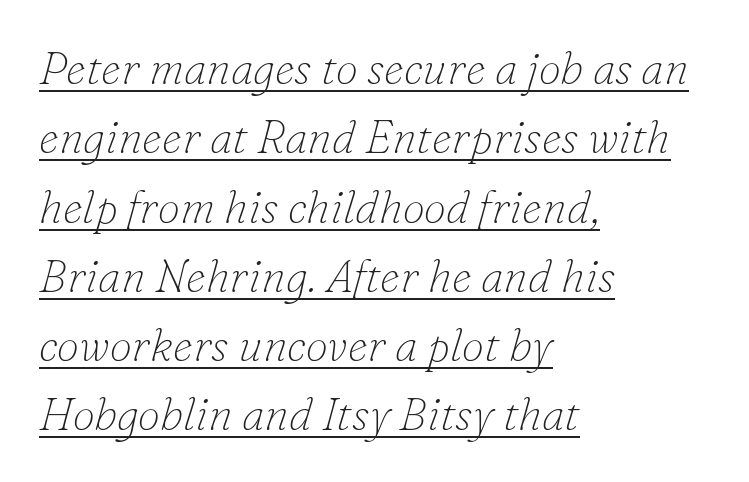
{"serif": "yes", "italic": "yes", "lean": "right", "slant_degrees": 16, "bold": "no", "weight": "thin", "width": "normal", "stroke_contrast": "low", "x_height": "small", "monospaced": "no", "underline": "yes", "align": "left", "line_spacing": "normal", "line_spacing_ratio": 1.54, "letter_spacing": "normal", "letter_spacing_em": 0.0, "glyph_px": 45}
